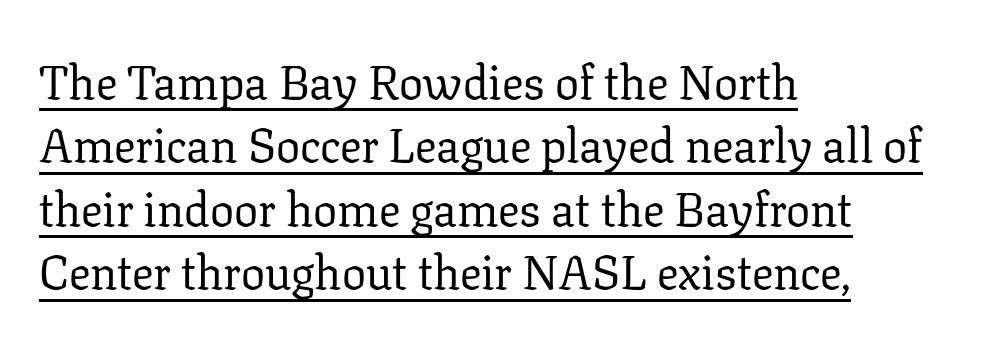
Q: Is the text bold? A: No.
Q: Is the text italic (slanted)? A: No, it is upright.
Q: Is the typeface a serif or a sans-serif typeface? A: Serif.
Q: Is the text underlined? A: Yes.
Q: How is the paragraph aligned? A: Left-aligned.
Q: Is the spacing between letters normal or unusually wide? A: Normal.
Q: Is the spacing between lines tight, normal or loose? A: Normal.
Q: Width (condensed, normal, or wide)? A: Normal.
Q: Stroke contrast? A: Low.
Q: x-height? A: Medium.
Q: Monospaced? A: No.
